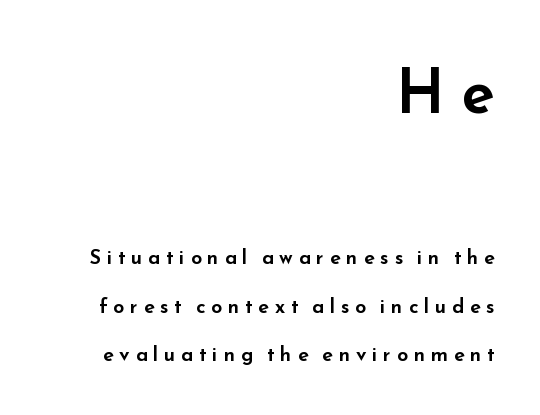
{"serif": "no", "italic": "no", "width": "wide", "stroke_contrast": "low", "x_height": "small", "monospaced": "no", "underline": "no", "align": "right", "line_spacing": "loose", "line_spacing_ratio": 2.43, "letter_spacing": "wide", "letter_spacing_em": 0.28, "larger_block": "first", "size_ratio": 3.05, "glyph_px": 61}
